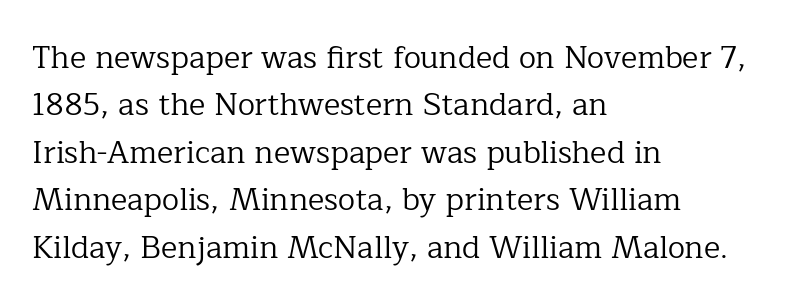
No letter is thick-stroked: the sample isn't bold. Do the characters align in a grid? No, the font is proportional. Unlike italic type, these characters show no tilt at all. The face used here is rendered with its standard letterfit. Lines of text with bare space underneath.
